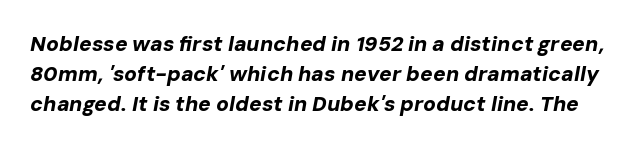
{"italic": "yes", "lean": "right", "slant_degrees": 10, "bold": "yes", "underline": "no", "line_spacing": "normal", "line_spacing_ratio": 1.43, "letter_spacing": "normal", "letter_spacing_em": 0.0, "glyph_px": 21}
